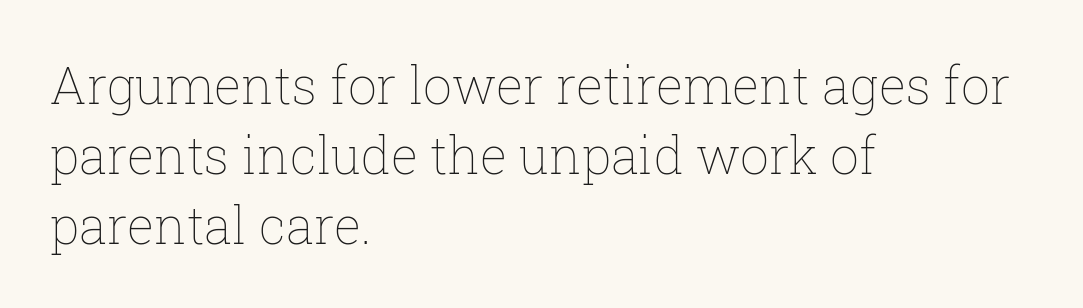
The image shows 51 px thin type, upright; set left-aligned, normal line spacing (1.37x), normal letter spacing, not underlined; low stroke contrast and a medium x-height.
